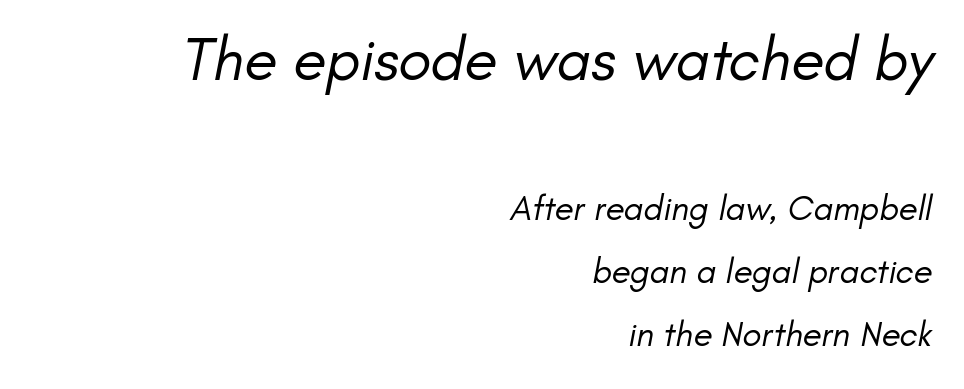
Nothing unusual about the tracking: characters are spaced as the font intends. Caption: multi-line text, flush right, ragged left. Unbolded letterforms with no extra heft. Nobody drew a line under any word here. The passage shown is typed in a proportional face where columns would drift.
